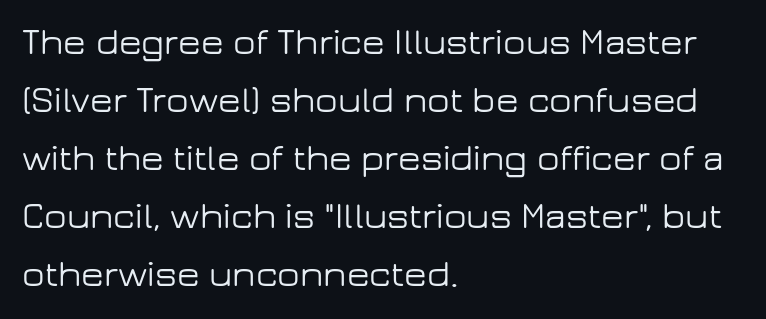
{"serif": "no", "italic": "no", "width": "wide", "stroke_contrast": "low", "x_height": "medium", "monospaced": "no", "underline": "no", "align": "left", "line_spacing": "normal", "line_spacing_ratio": 1.57, "letter_spacing": "normal", "letter_spacing_em": 0.0, "glyph_px": 37}
